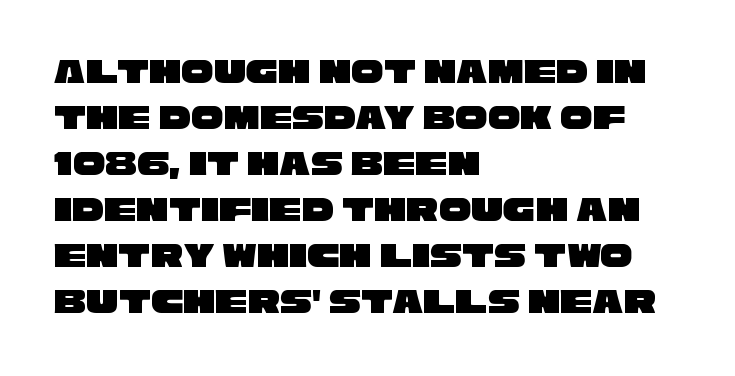
The image shows 36 px wide sans-serif type; set left-aligned, normal line spacing (1.28x), normal letter spacing, not underlined; low stroke contrast and a large x-height.
